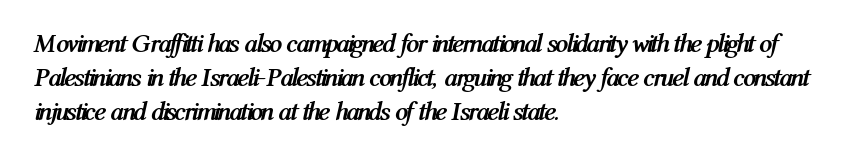
The image shows 26 px bold type, italic (leaning right); set left-aligned, normal line spacing (1.3x), normal letter spacing, not underlined.
